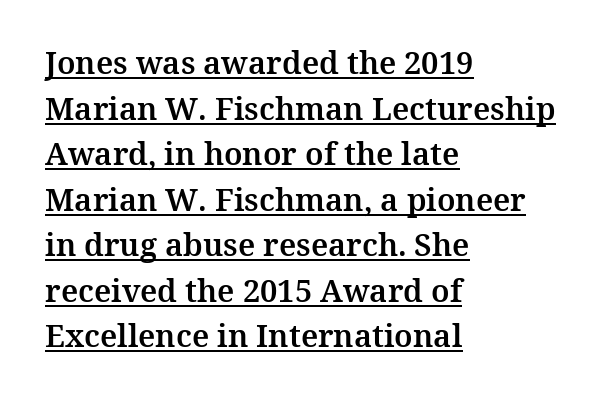
The image shows 31 px serif type, upright; set left-aligned, normal line spacing (1.47x), normal letter spacing, underlined; medium stroke contrast and a medium x-height.
